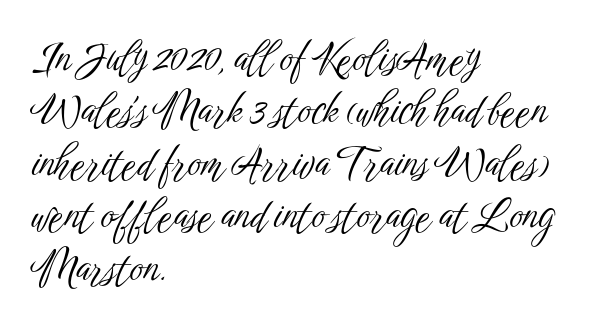
{"serif": "no", "bold": "no", "weight": "light", "width": "condensed", "stroke_contrast": "low", "x_height": "medium", "monospaced": "no", "underline": "no", "align": "left", "line_spacing": "normal", "line_spacing_ratio": 1.28, "letter_spacing": "normal", "letter_spacing_em": 0.0, "glyph_px": 41}
